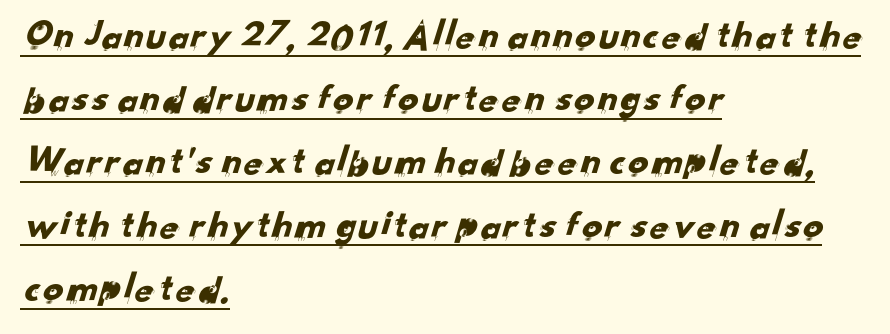
The image shows 40 px sans-serif type; set left-aligned, normal line spacing (1.58x), normal letter spacing, underlined; low stroke contrast and a small x-height.
